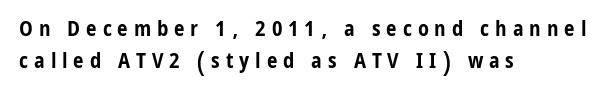
The image shows 21 px bold type, upright; set left-aligned, normal line spacing (1.54x), unusually wide letter spacing (+0.28 em), not underlined.
